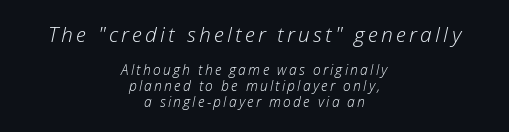
The image shows 21 px text type, italic (leaning right); set centered, tight line spacing (1.15x), not underlined; the first (top) block is 1.5x larger.
